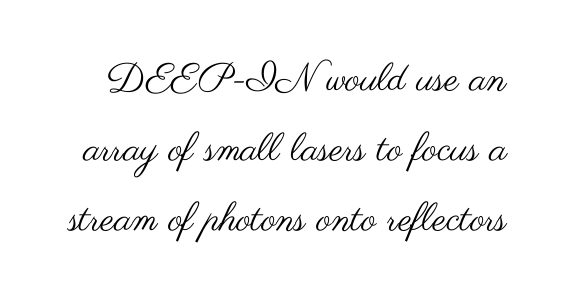
The image shows 39 px regular-weight, wide sans-serif type; set line spacing 1.79x, normal letter spacing, not underlined; medium stroke contrast and a small x-height.
